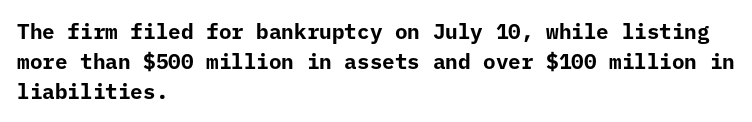
{"italic": "no", "bold": "yes", "underline": "no", "align": "left", "line_spacing": "normal", "line_spacing_ratio": 1.42, "letter_spacing": "normal", "letter_spacing_em": 0.0, "glyph_px": 21}
